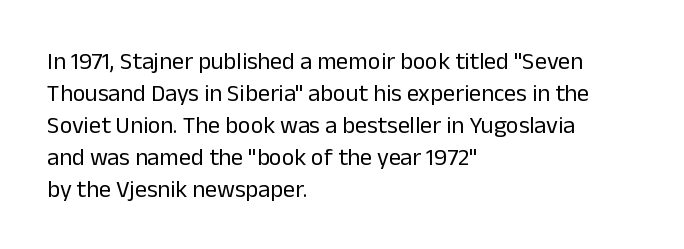
The image shows 24 px text type, upright; set left-aligned, normal line spacing (1.33x), normal letter spacing, not underlined.
